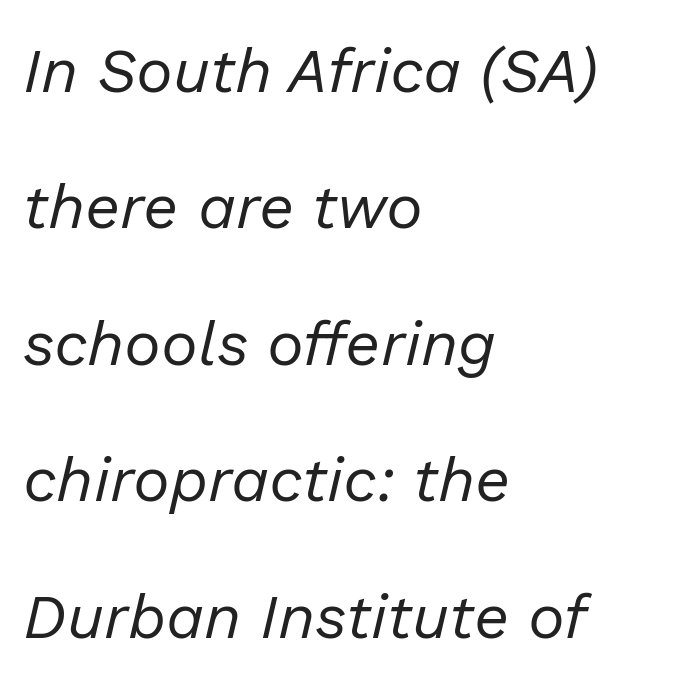
Q: Is the text bold? A: No.
Q: Is the text italic (slanted)? A: Yes, it leans right by about 13 degrees.
Q: Is the text underlined? A: No.
Q: How is the paragraph aligned? A: Left-aligned.
Q: Is the spacing between letters normal or unusually wide? A: Normal.
Q: Is the spacing between lines tight, normal or loose? A: Loose.
Q: Width (condensed, normal, or wide)? A: Normal.
Q: Stroke contrast? A: Low.
Q: x-height? A: Medium.
Q: Monospaced? A: No.
